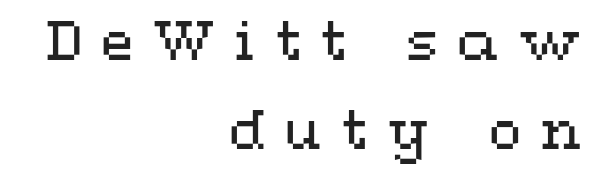
Q: Is the text bold? A: No.
Q: Is the text italic (slanted)? A: No, it is upright.
Q: Is the text underlined? A: No.
Q: How is the paragraph aligned? A: Right-aligned.
Q: Is the spacing between letters normal or unusually wide? A: Unusually wide.
Q: Is the spacing between lines tight, normal or loose? A: Normal.
Q: Width (condensed, normal, or wide)? A: Wide.
Q: Stroke contrast? A: Medium.
Q: x-height? A: Medium.
Q: Monospaced? A: No.
